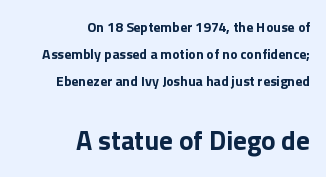
The face used here is rendered with its standard letterfit. Descenders hang freely into open space. The glyphs have the mass of a bold cut. This is roman type, the default non-slanted kind. Typesetter's note — lower block bumped up in size, upper block left smaller.
